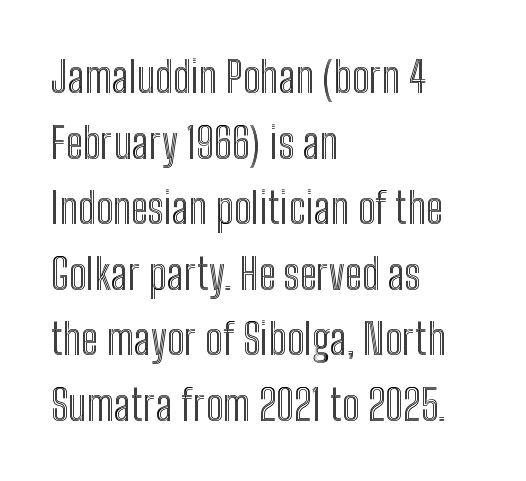
Here the glyphs are tracked normally, forming tight word shapes. The rendering uses natural spacing where letterforms have individual widths. The text block is weighted toward the left margin, trailing off unevenly rightward. Decoration check: the copy has no underline. It's the straight-up-and-down kind of type. Honestly, the row spacing looks completely unremarkable.
